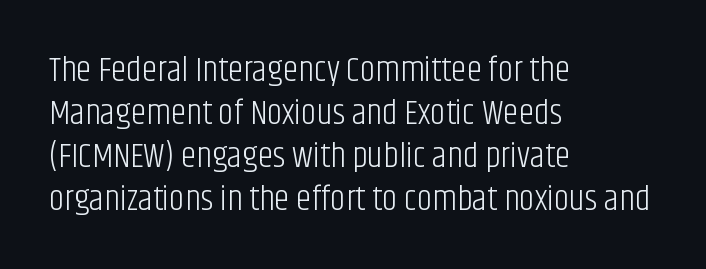
{"serif": "no", "italic": "no", "bold": "no", "weight": "light", "width": "condensed", "stroke_contrast": "low", "x_height": "large", "monospaced": "no", "underline": "no", "align": "left", "line_spacing_ratio": 1.23, "letter_spacing": "normal", "letter_spacing_em": 0.0, "glyph_px": 35}
